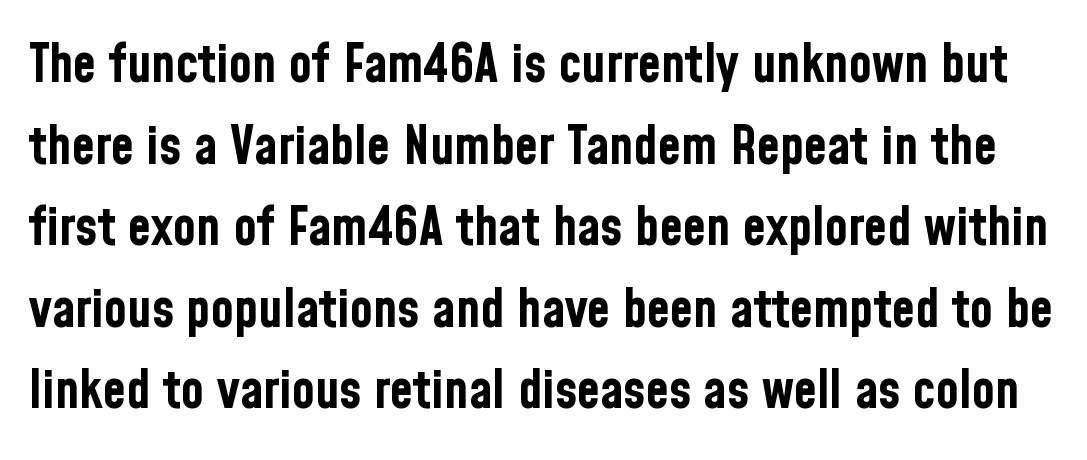
The axis of the letterforms is exactly vertical. Serif or sans? Sans — the stroke terminals are bare. Compared with typical paragraphs, the rows here are spaced about the same. As a designer I'd log this as weight 700, bold.
